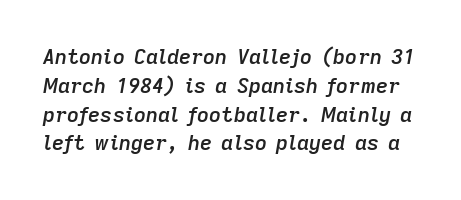
Q: Is the text bold? A: Semi-bold.
Q: Is the text italic (slanted)? A: Yes, it leans right by about 9 degrees.
Q: Is the text underlined? A: No.
Q: Is the spacing between letters normal or unusually wide? A: Normal.
Q: Is the spacing between lines tight, normal or loose? A: Normal.
